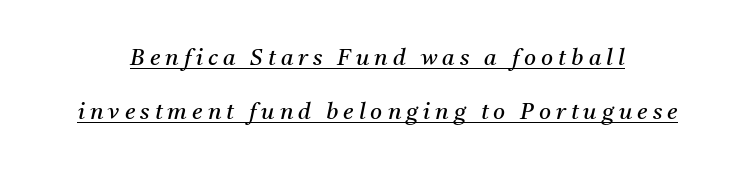
Q: Is the text bold? A: No.
Q: Is the text italic (slanted)? A: Yes, it leans right by about 11 degrees.
Q: Is the text underlined? A: Yes.
Q: Is the spacing between letters normal or unusually wide? A: Unusually wide.
Q: Is the spacing between lines tight, normal or loose? A: Loose.
